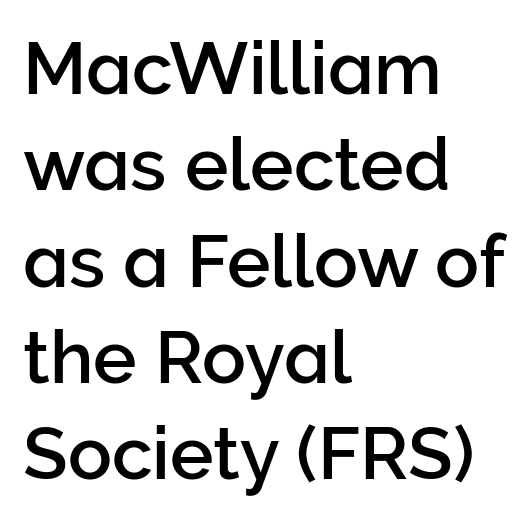
{"serif": "no", "italic": "no", "width": "normal", "stroke_contrast": "low", "x_height": "medium", "monospaced": "no", "underline": "no", "align": "left", "line_spacing": "normal", "line_spacing_ratio": 1.32, "letter_spacing": "normal", "letter_spacing_em": 0.0, "glyph_px": 73}
